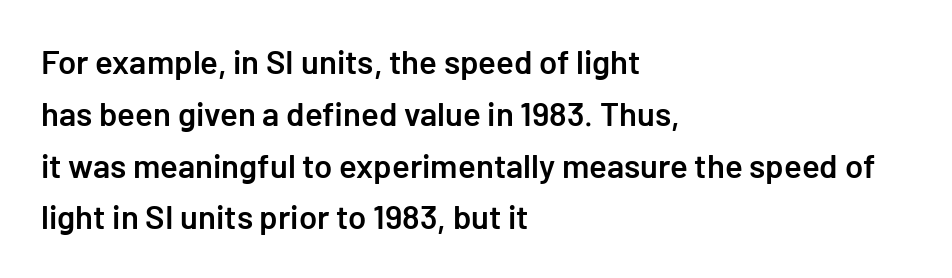
{"serif": "no", "italic": "no", "bold": "semi", "weight": "semibold", "width": "normal", "stroke_contrast": "low", "x_height": "medium", "underline": "no", "align": "left", "line_spacing": "normal", "line_spacing_ratio": 1.57, "letter_spacing": "normal", "letter_spacing_em": 0.0, "glyph_px": 33}
